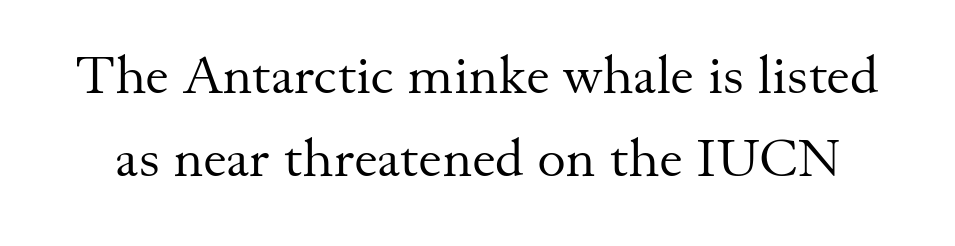
{"serif": "yes", "italic": "no", "bold": "no", "weight": "regular", "width": "normal", "stroke_contrast": "medium", "x_height": "small", "monospaced": "no", "underline": "no", "line_spacing": "normal", "line_spacing_ratio": 1.54, "letter_spacing": "normal", "letter_spacing_em": 0.0, "glyph_px": 54}
